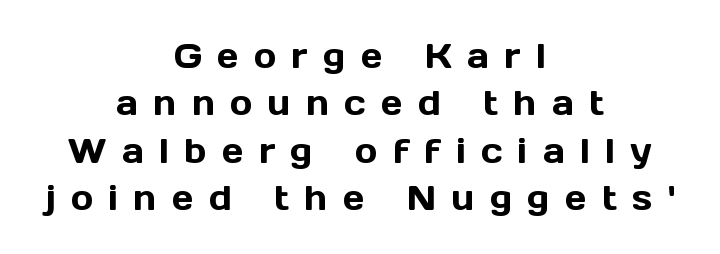
The image shows 34 px sans-serif type, upright; set centered, normal line spacing (1.39x), unusually wide letter spacing (+0.45 em), not underlined; a medium x-height.
